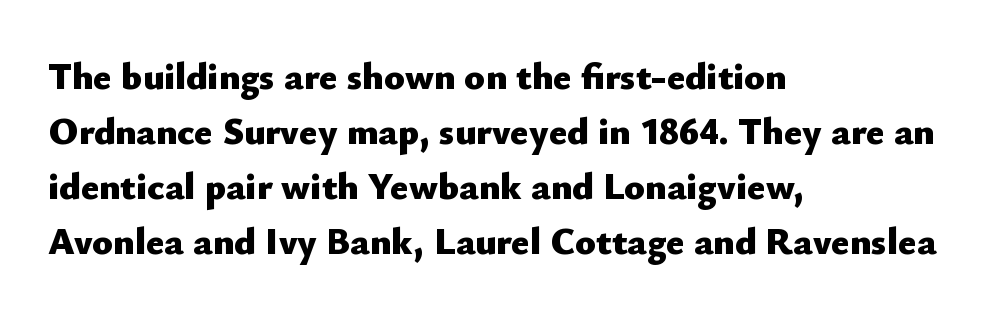
The image shows 38 px heavy sans-serif type, upright; set left-aligned, normal line spacing (1.45x), normal letter spacing, not underlined; low stroke contrast and a small x-height.
